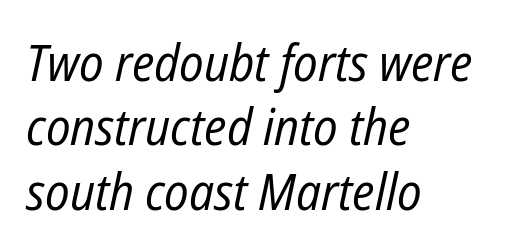
Q: Is the text bold? A: No.
Q: Is the text italic (slanted)? A: Yes, it leans right by about 12 degrees.
Q: Is the text underlined? A: No.
Q: How is the paragraph aligned? A: Left-aligned.
Q: Is the spacing between letters normal or unusually wide? A: Normal.
Q: Is the spacing between lines tight, normal or loose? A: Normal.
Q: Width (condensed, normal, or wide)? A: Condensed.
Q: Stroke contrast? A: Low.
Q: x-height? A: Medium.
Q: Monospaced? A: No.
